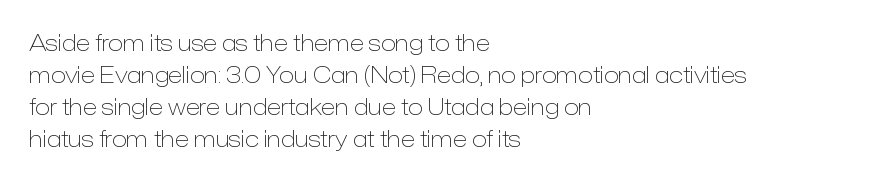
{"italic": "no", "bold": "no", "underline": "no", "align": "left", "line_spacing": "normal", "line_spacing_ratio": 1.46, "letter_spacing": "normal", "letter_spacing_em": 0.0, "glyph_px": 22}
